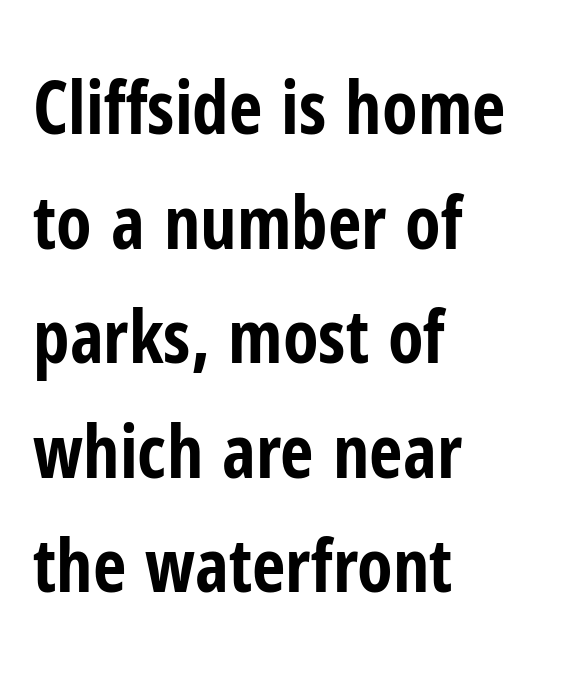
{"serif": "no", "italic": "no", "bold": "yes", "weight": "bold", "width": "condensed", "stroke_contrast": "low", "x_height": "medium", "monospaced": "no", "underline": "no", "align": "left", "line_spacing": "normal", "line_spacing_ratio": 1.57, "letter_spacing": "normal", "letter_spacing_em": 0.0, "glyph_px": 73}
